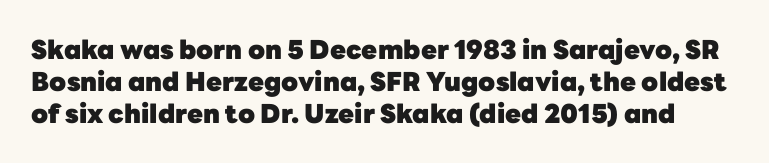
Q: Is the text bold? A: Yes.
Q: Is the text italic (slanted)? A: No, it is upright.
Q: Is the text underlined? A: No.
Q: Is the spacing between letters normal or unusually wide? A: Normal.
